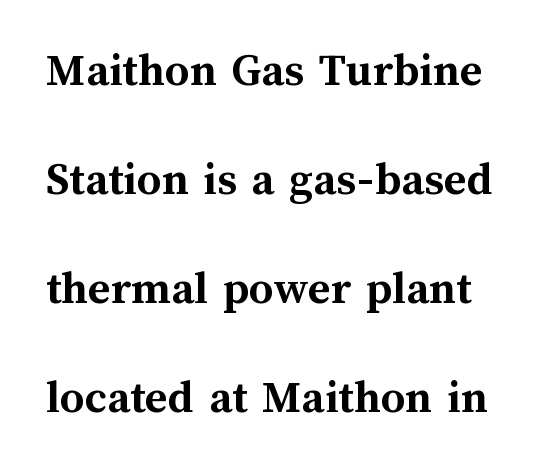
{"italic": "no", "bold": "yes", "weight": "semibold", "width": "normal", "stroke_contrast": "medium", "x_height": "medium", "monospaced": "no", "underline": "no", "line_spacing": "loose", "line_spacing_ratio": 2.27, "letter_spacing": "normal", "letter_spacing_em": 0.0, "glyph_px": 48}
